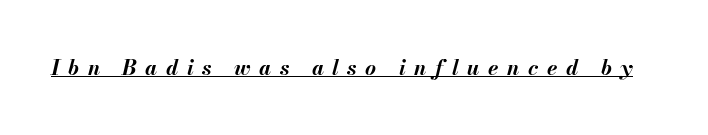
The image shows 21 px bold type, italic (leaning right); set unusually wide letter spacing (+0.41 em), underlined.
